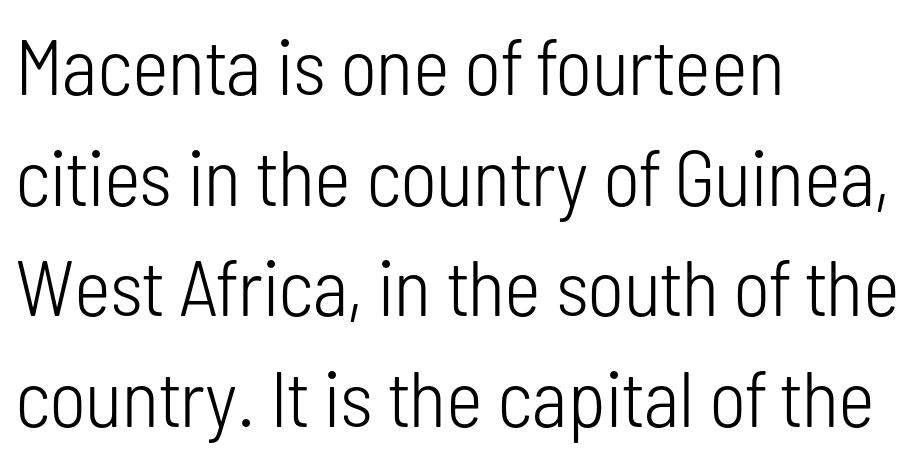
{"serif": "no", "italic": "no", "bold": "no", "weight": "light", "width": "condensed", "stroke_contrast": "low", "x_height": "medium", "monospaced": "no", "underline": "no", "align": "left", "line_spacing": "normal", "line_spacing_ratio": 1.4, "letter_spacing": "normal", "letter_spacing_em": 0.0, "glyph_px": 79}
